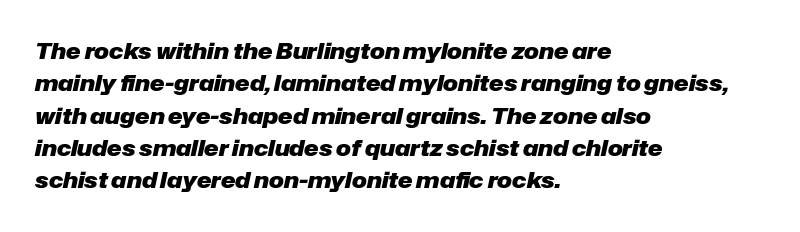
{"italic": "yes", "lean": "right", "slant_degrees": 12, "bold": "yes", "underline": "no", "align": "left", "line_spacing": "normal", "line_spacing_ratio": 1.47, "letter_spacing": "normal", "letter_spacing_em": 0.0, "glyph_px": 22}
